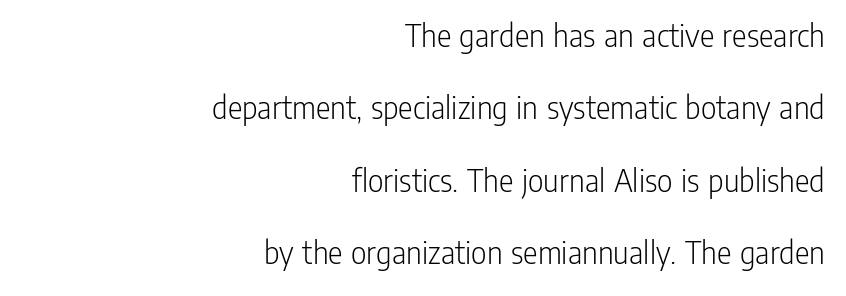
{"serif": "no", "italic": "no", "bold": "no", "weight": "light", "width": "condensed", "stroke_contrast": "low", "x_height": "medium", "monospaced": "no", "underline": "no", "align": "right", "line_spacing": "loose", "line_spacing_ratio": 2.13, "letter_spacing": "normal", "letter_spacing_em": 0.0, "glyph_px": 34}
